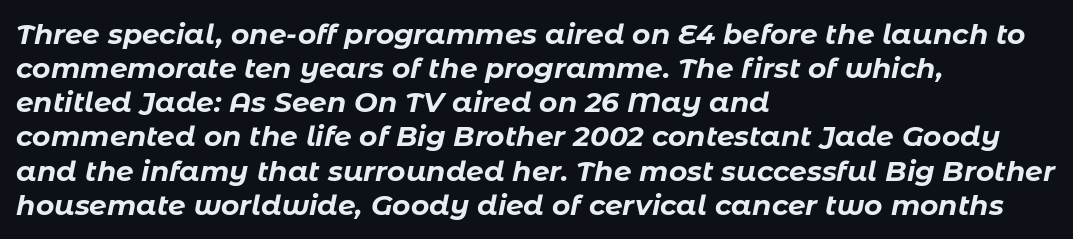
Q: Is the text bold? A: Yes.
Q: Is the text italic (slanted)? A: Yes, it leans right by about 11 degrees.
Q: Is the text underlined? A: No.
Q: How is the paragraph aligned? A: Left-aligned.
Q: Is the spacing between letters normal or unusually wide? A: Normal.
Q: Width (condensed, normal, or wide)? A: Normal.
Q: Stroke contrast? A: Low.
Q: x-height? A: Medium.
Q: Monospaced? A: No.
